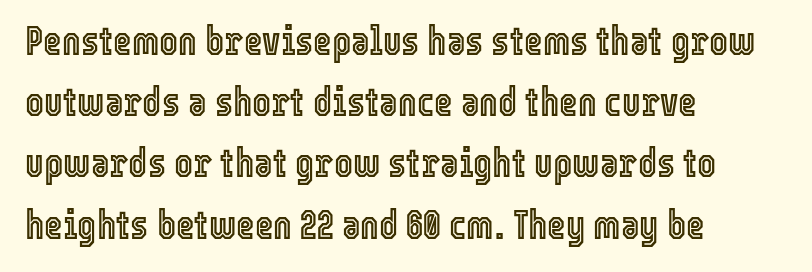
Every character sits straight up, as roman type does. This sample uses plain, unmodified letter spacing. Regular leading. Short and long lines alike share a common starting point at left.
